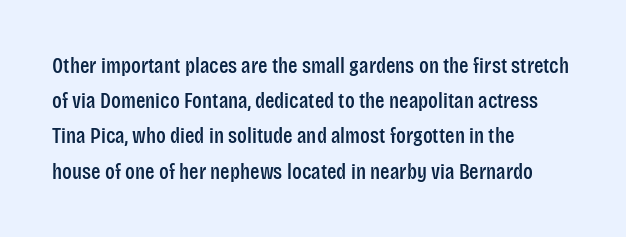
Q: Is the text italic (slanted)? A: No, it is upright.
Q: Is the text underlined? A: No.
Q: How is the paragraph aligned? A: Left-aligned.
Q: Is the spacing between letters normal or unusually wide? A: Normal.
Q: Is the spacing between lines tight, normal or loose? A: Normal.
